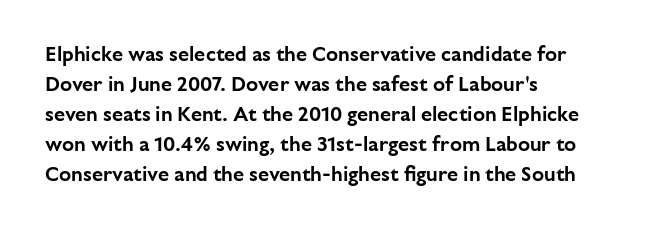
{"italic": "no", "underline": "no", "align": "left", "line_spacing": "normal", "line_spacing_ratio": 1.5, "letter_spacing": "normal", "letter_spacing_em": 0.0, "glyph_px": 20}
